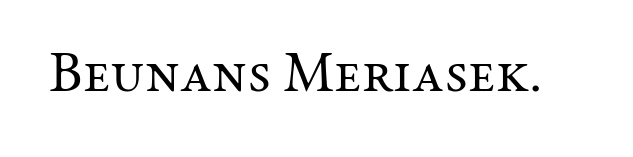
In terms of letterspacing, this is plain default setting. Stroke terminals: seriffed. Quick note: underline off. Italic? Not at all — the glyphs are vertical. Proportional: the letters do not fall into vertical columns. Counters stay open thanks to moderate or lighter strokes.
